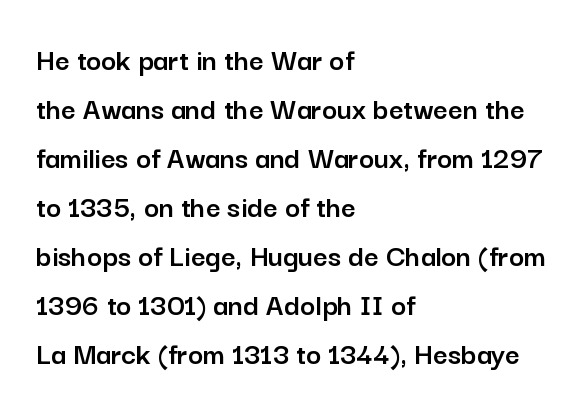
Short note: letters normally spaced. The letters advance in unequal steps, a hallmark of proportional type. Notice how the passage keeps a crisp vertical edge on the left only. These lines sit exactly where default settings would place them. Honestly, there is no underline to notice here at all.
